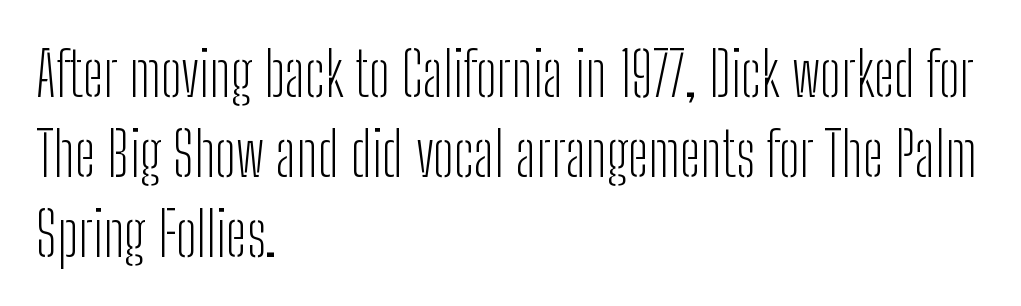
The image shows 61 px light, condensed sans-serif type, upright; set left-aligned, normal line spacing (1.31x), normal letter spacing, not underlined; low stroke contrast and a medium x-height.
